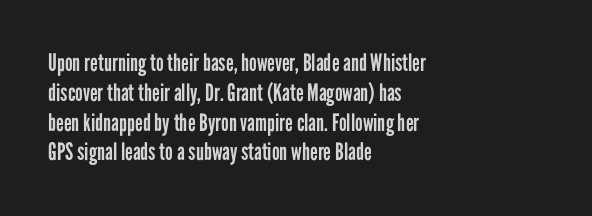
If you drew a line through each stem, it would be perfectly vertical. Tracking value appears to be zero — textbook default spacing. The rag falls on the right side of this text block. The face looks like a standard text weight, possibly lighter. The string is rendered with underlining switched off.
